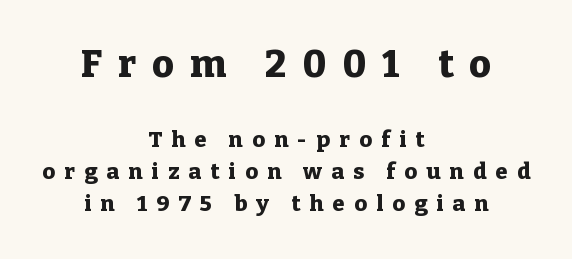
Q: Is the text bold? A: Yes.
Q: Is the text italic (slanted)? A: No, it is upright.
Q: Is the typeface a serif or a sans-serif typeface? A: Serif.
Q: Is the text underlined? A: No.
Q: How is the paragraph aligned? A: Centered.
Q: Is the spacing between letters normal or unusually wide? A: Unusually wide.
Q: Is the spacing between lines tight, normal or loose? A: Normal.
Q: Which block of text is set in a larger size, the first (top) or the second (bottom)? A: The first (top) one.
Q: Width (condensed, normal, or wide)? A: Normal.
Q: Stroke contrast? A: Low.
Q: x-height? A: Medium.
Q: Monospaced? A: No.
